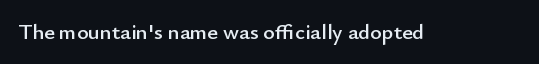
Tall strokes in this sample are plumb rather than angled. Short note: letters normally spaced. Lines of text with bare space underneath.
